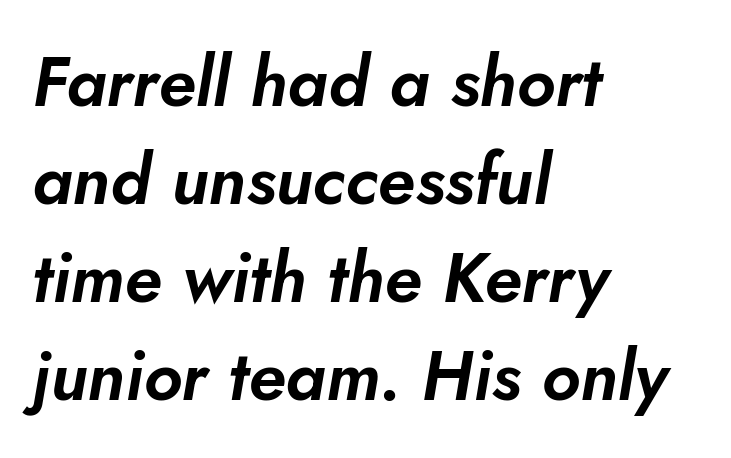
{"italic": "yes", "lean": "right", "slant_degrees": 5, "width": "normal", "stroke_contrast": "low", "x_height": "small", "monospaced": "no", "underline": "no", "align": "left", "line_spacing": "normal", "line_spacing_ratio": 1.42, "letter_spacing": "normal", "letter_spacing_em": 0.0, "glyph_px": 69}
